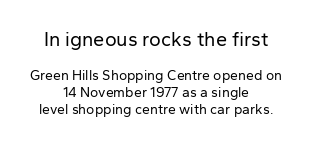
The image shows 20 px text type, upright; set centered, line spacing 1.2x, normal letter spacing, not underlined; the first (top) block is 1.43x larger.
